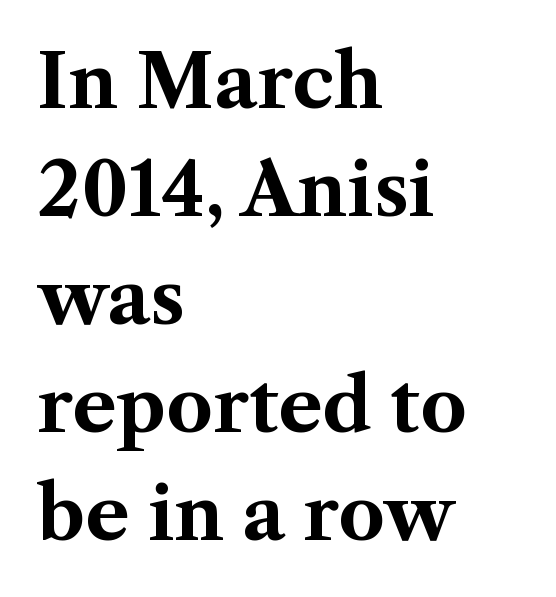
{"serif": "yes", "italic": "no", "bold": "yes", "weight": "bold", "width": "normal", "stroke_contrast": "medium", "x_height": "medium", "monospaced": "no", "underline": "no", "align": "left", "line_spacing": "normal", "line_spacing_ratio": 1.48, "letter_spacing": "normal", "letter_spacing_em": 0.0, "glyph_px": 73}
